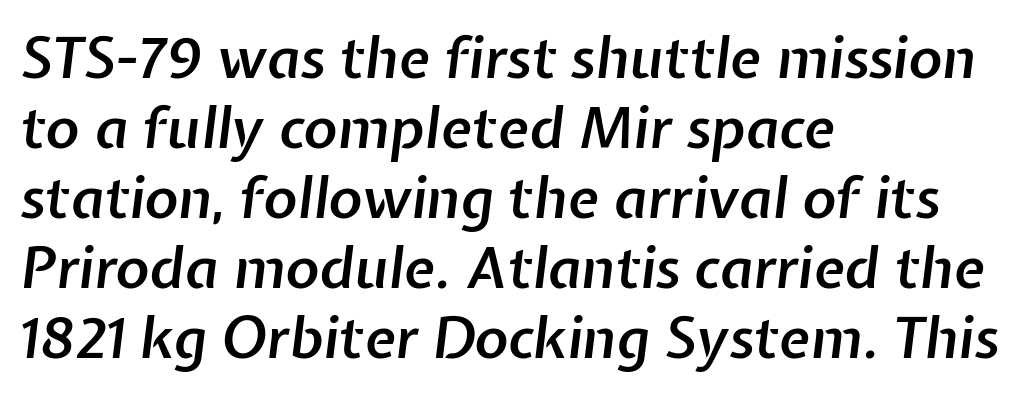
The image shows 57 px semibold type, italic (leaning right); set left-aligned, line spacing 1.23x, normal letter spacing, not underlined; low stroke contrast and a medium x-height.
